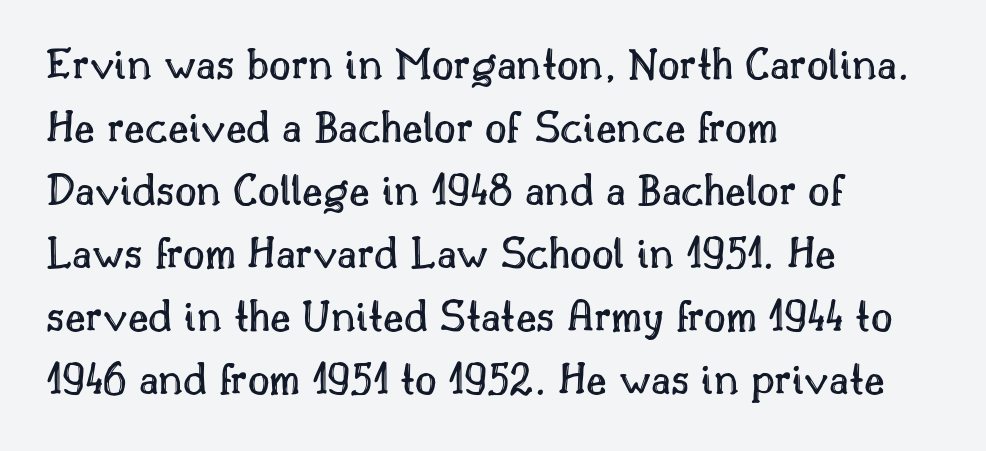
{"italic": "no", "width": "normal", "x_height": "small", "monospaced": "no", "underline": "no", "align": "left", "line_spacing": "normal", "line_spacing_ratio": 1.34, "letter_spacing": "normal", "letter_spacing_em": 0.0, "glyph_px": 47}
